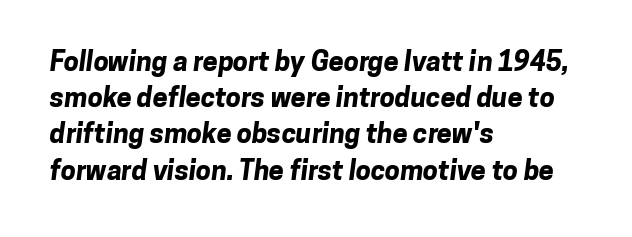
{"bold": "yes", "underline": "no", "align": "left", "line_spacing": "normal", "line_spacing_ratio": 1.34, "letter_spacing": "normal", "letter_spacing_em": 0.0, "glyph_px": 27}
